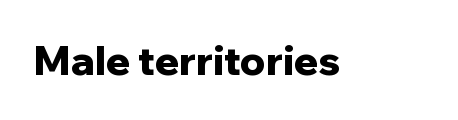
Q: Is the text bold? A: Yes.
Q: Is the text italic (slanted)? A: No, it is upright.
Q: Is the typeface a serif or a sans-serif typeface? A: Sans-serif.
Q: Is the text underlined? A: No.
Q: Is the spacing between letters normal or unusually wide? A: Normal.
Q: Width (condensed, normal, or wide)? A: Normal.
Q: Stroke contrast? A: Low.
Q: x-height? A: Medium.
Q: Monospaced? A: No.
